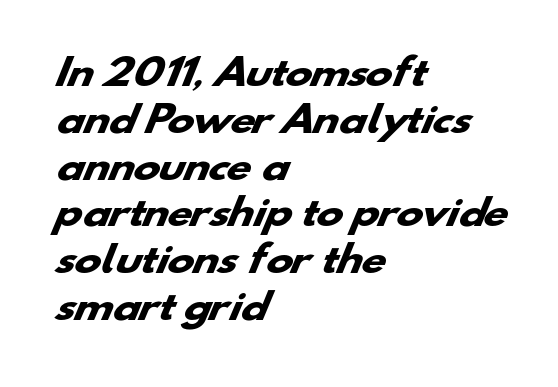
Q: Is the text bold? A: Yes.
Q: Is the typeface a serif or a sans-serif typeface? A: Sans-serif.
Q: Is the text underlined? A: No.
Q: How is the paragraph aligned? A: Left-aligned.
Q: Is the spacing between letters normal or unusually wide? A: Normal.
Q: Is the spacing between lines tight, normal or loose? A: Normal.
Q: Width (condensed, normal, or wide)? A: Wide.
Q: Stroke contrast? A: Low.
Q: x-height? A: Small.
Q: Monospaced? A: No.
